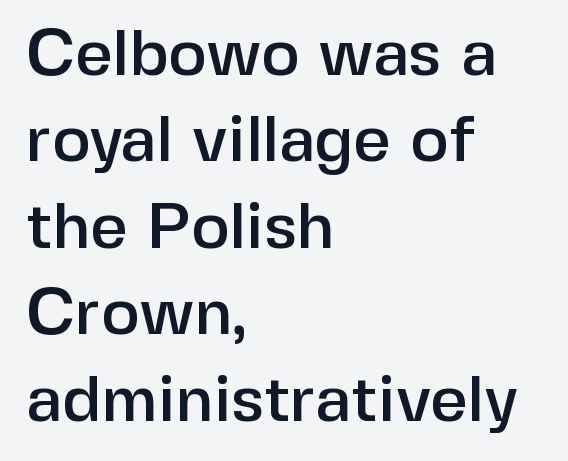
{"serif": "no", "italic": "no", "width": "normal", "stroke_contrast": "low", "x_height": "medium", "monospaced": "no", "underline": "no", "align": "left", "line_spacing": "normal", "line_spacing_ratio": 1.33, "letter_spacing": "normal", "letter_spacing_em": 0.0, "glyph_px": 65}
